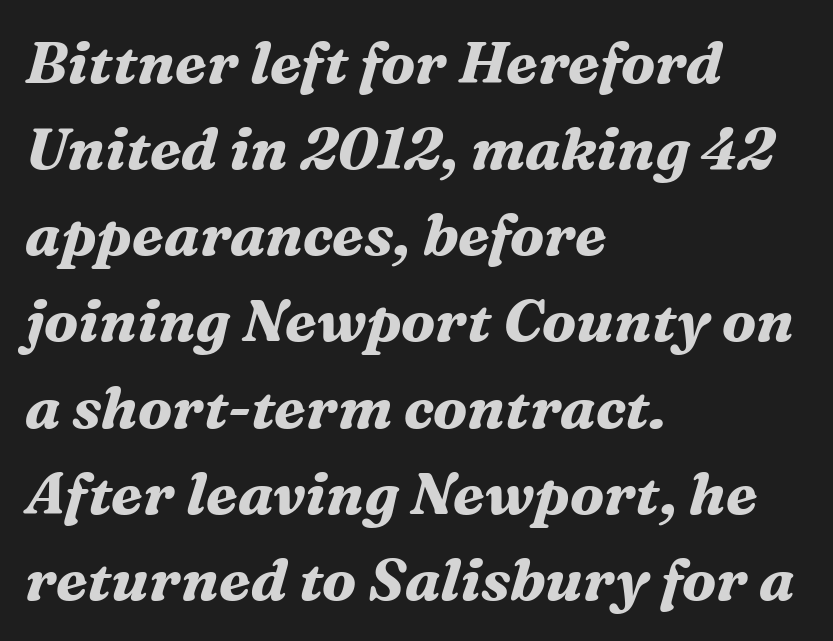
The axis of the letterforms is tilted away from vertical. The rendering uses a moderate line-height, typical for paragraphs. These lines are composed in type with serifs. Rule under the text: the space is simply empty.
